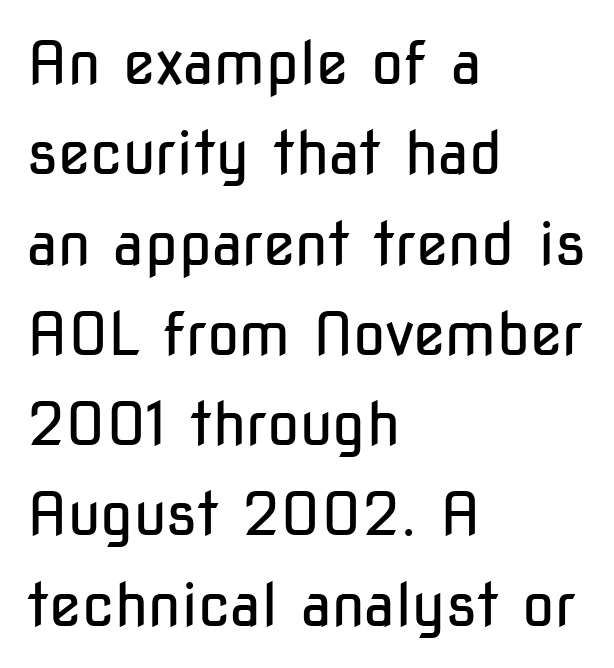
The image shows 59 px regular-weight, condensed sans-serif type, upright; set left-aligned, normal line spacing (1.53x), normal letter spacing, not underlined; low stroke contrast and a medium x-height.
